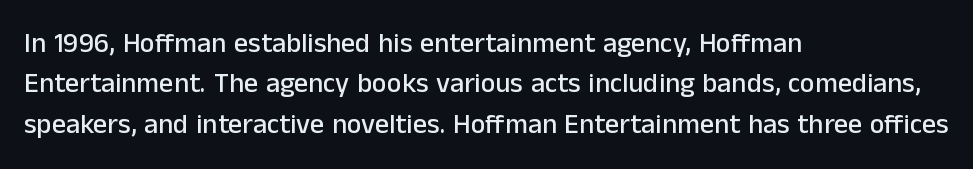
Q: Is the text italic (slanted)? A: No, it is upright.
Q: Is the typeface a serif or a sans-serif typeface? A: Sans-serif.
Q: Is the text underlined? A: No.
Q: How is the paragraph aligned? A: Left-aligned.
Q: Is the spacing between letters normal or unusually wide? A: Normal.
Q: Is the spacing between lines tight, normal or loose? A: Normal.
Q: Width (condensed, normal, or wide)? A: Normal.
Q: Stroke contrast? A: Low.
Q: x-height? A: Medium.
Q: Monospaced? A: No.
